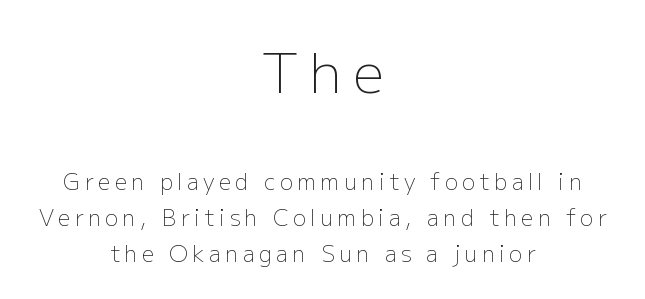
Q: Is the text bold? A: No.
Q: Is the text italic (slanted)? A: No, it is upright.
Q: Is the typeface a serif or a sans-serif typeface? A: Sans-serif.
Q: Is the text underlined? A: No.
Q: How is the paragraph aligned? A: Centered.
Q: Is the spacing between letters normal or unusually wide? A: Unusually wide.
Q: Is the spacing between lines tight, normal or loose? A: Normal.
Q: Which block of text is set in a larger size, the first (top) or the second (bottom)? A: The first (top) one.
Q: Width (condensed, normal, or wide)? A: Normal.
Q: Stroke contrast? A: Low.
Q: x-height? A: Medium.
Q: Monospaced? A: No.
